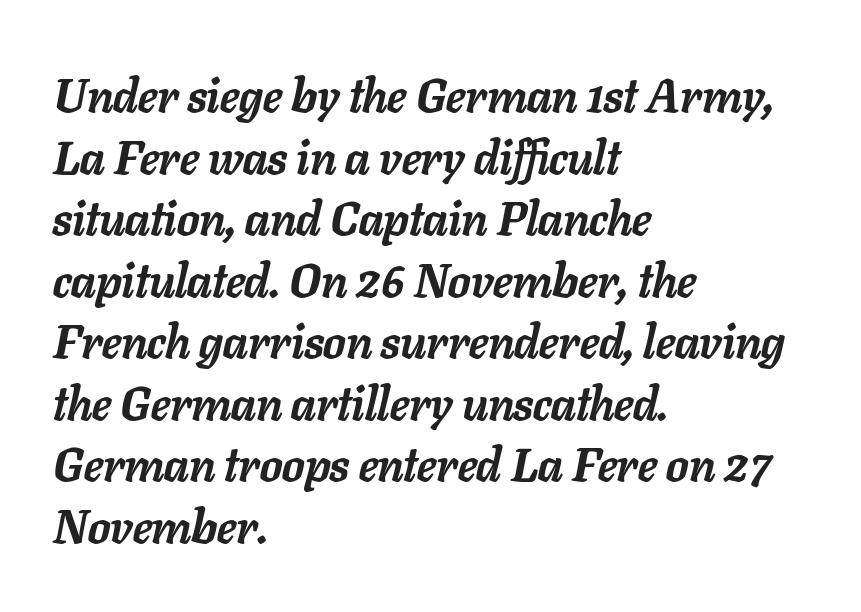
Q: Is the text bold? A: Yes.
Q: Is the text italic (slanted)? A: Yes, it leans right by about 11 degrees.
Q: Is the text underlined? A: No.
Q: How is the paragraph aligned? A: Left-aligned.
Q: Is the spacing between letters normal or unusually wide? A: Normal.
Q: Is the spacing between lines tight, normal or loose? A: Normal.
Q: Width (condensed, normal, or wide)? A: Normal.
Q: Stroke contrast? A: Low.
Q: x-height? A: Medium.
Q: Monospaced? A: No.
